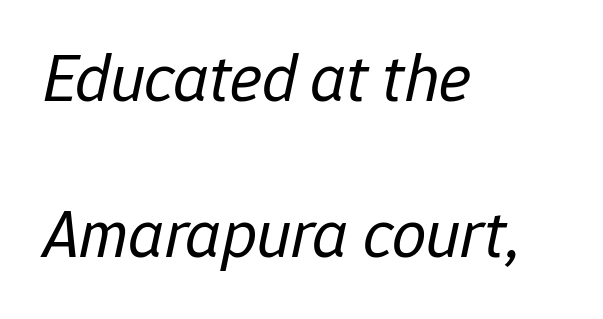
Vertically, the passage feels expansive, rows floating well apart. Slanted lettering throughout. Standard letterfit; no display-style spreading of the glyphs. Here the designer chose a conventional face with non-uniform glyph widths. Heaviness? Minimal to ordinary, like unemphasized prose.
